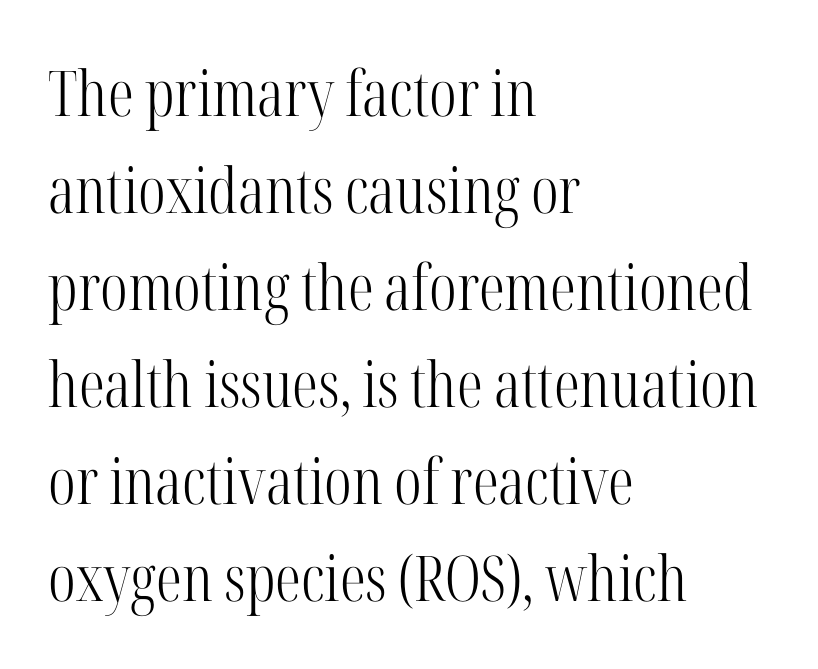
{"serif": "yes", "italic": "no", "bold": "no", "weight": "light", "width": "condensed", "stroke_contrast": "high", "x_height": "medium", "monospaced": "no", "underline": "no", "align": "left", "line_spacing": "normal", "line_spacing_ratio": 1.54, "letter_spacing": "normal", "letter_spacing_em": 0.0, "glyph_px": 63}
